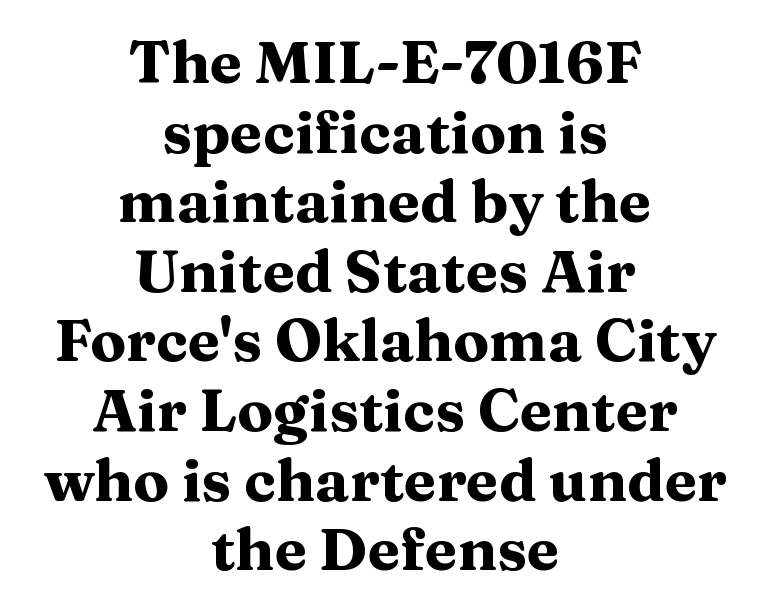
The image shows 59 px heavy, wide serif type, upright; set centered, line spacing 1.18x, normal letter spacing, not underlined; medium stroke contrast and a medium x-height.
